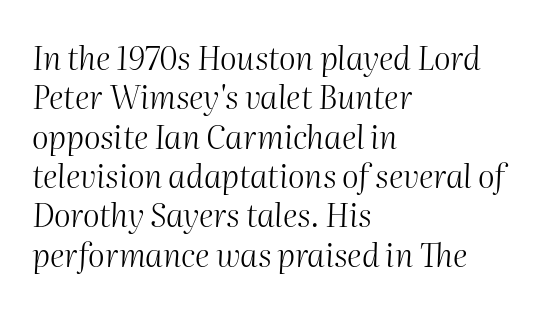
A bare baseline throughout the passage. Is the type slanted? Yes — the strokes lean at a clear angle. Observe the ordinary spacing: letters are neighbours, not strangers. No chunkiness to these letters — they're not bold. Think of a printed novel: that variable character pitch is what you see here.
